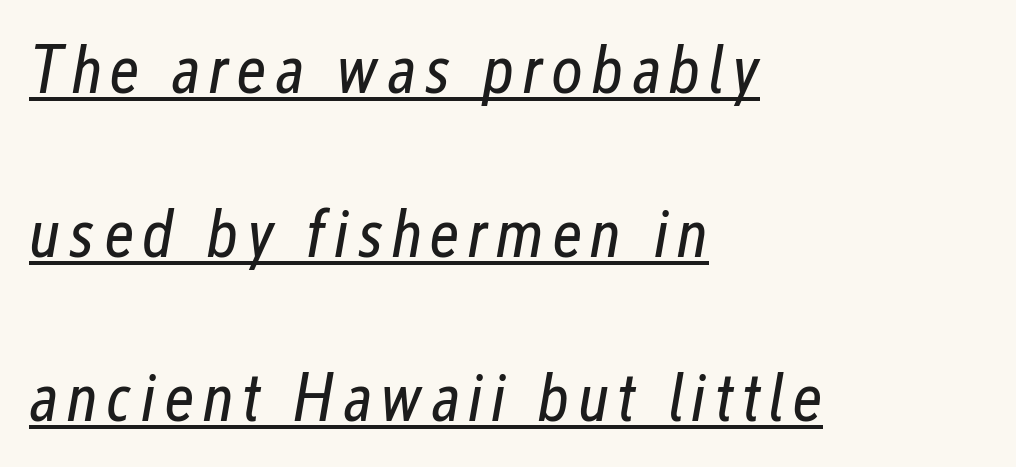
Is this a fixed-width face? No — the glyphs have proportional, varying widths. Is the type slanted? Yes — the strokes lean at a clear angle. Horizontal alignment here is leftward, the default for most running prose. Does a line run under the words? Yes, clearly. Vertically, the passage feels expansive, rows floating well apart. This reads as an unemphasized weight, regular at the heaviest.
